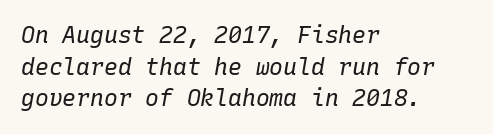
The image shows 23 px text type, italic (leaning right); set left-aligned, normal line spacing (1.37x), normal letter spacing, not underlined.
